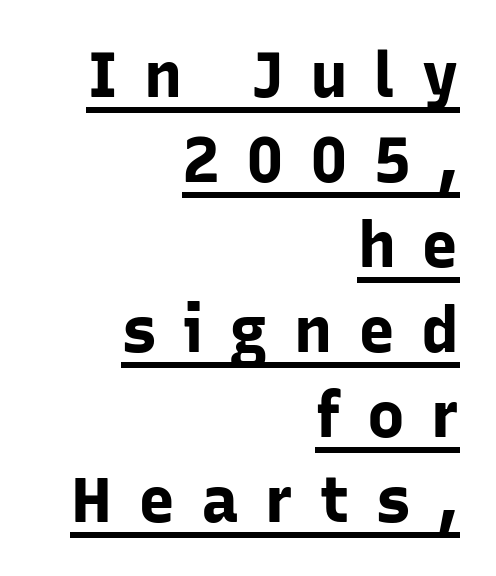
Q: Is the text bold? A: Yes.
Q: Is the text italic (slanted)? A: No, it is upright.
Q: Is the typeface a serif or a sans-serif typeface? A: Sans-serif.
Q: Is the text underlined? A: Yes.
Q: How is the paragraph aligned? A: Right-aligned.
Q: Is the spacing between letters normal or unusually wide? A: Unusually wide.
Q: Is the spacing between lines tight, normal or loose? A: Normal.
Q: Width (condensed, normal, or wide)? A: Normal.
Q: Stroke contrast? A: Low.
Q: x-height? A: Medium.
Q: Monospaced? A: No.
